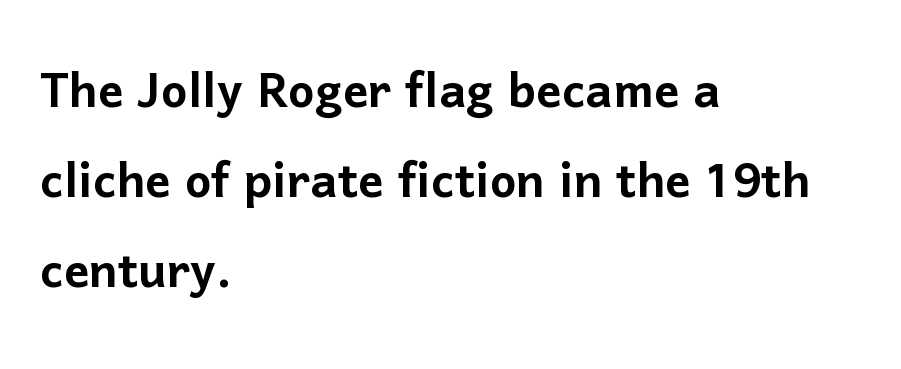
The image shows 63 px sans-serif type, upright; set left-aligned, normal line spacing (1.43x), normal letter spacing, not underlined; low stroke contrast and a medium x-height.
